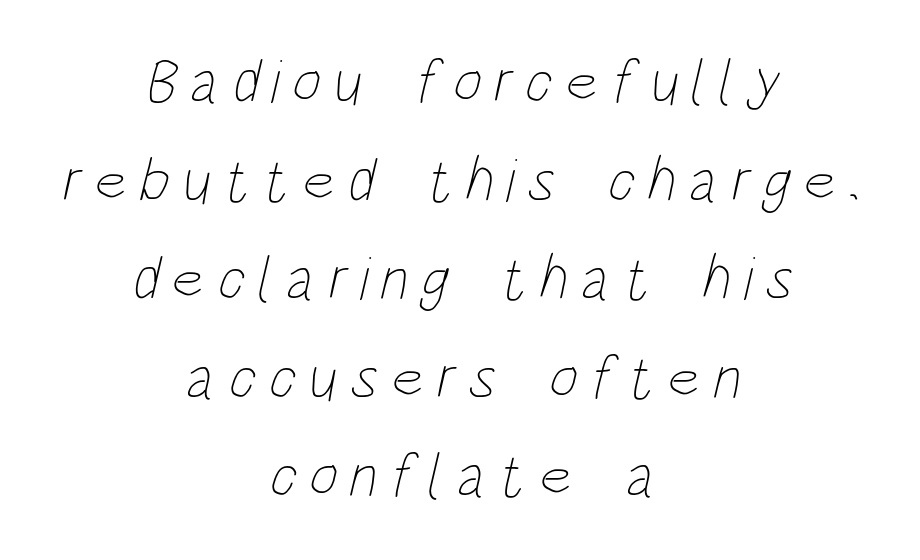
The face used here is proportionally spaced, like ordinary book or web type. The lines sit at an ordinary, default distance from one another. The gap between lines stays unmarked. Weight: regular or lighter. Honestly, the letter spacing is so wide it's the main thing you notice. Horizontally, the lines are justified to the midpoint only.
